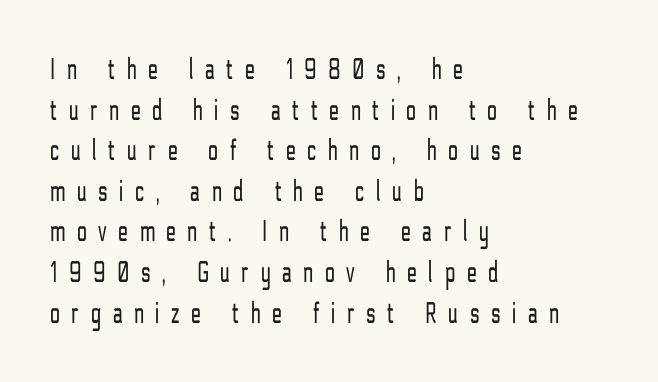
The image shows 31 px light, condensed sans-serif type, upright; set left-aligned, normal line spacing (1.31x), unusually wide letter spacing (+0.39 em), not underlined; low stroke contrast and a medium x-height.
